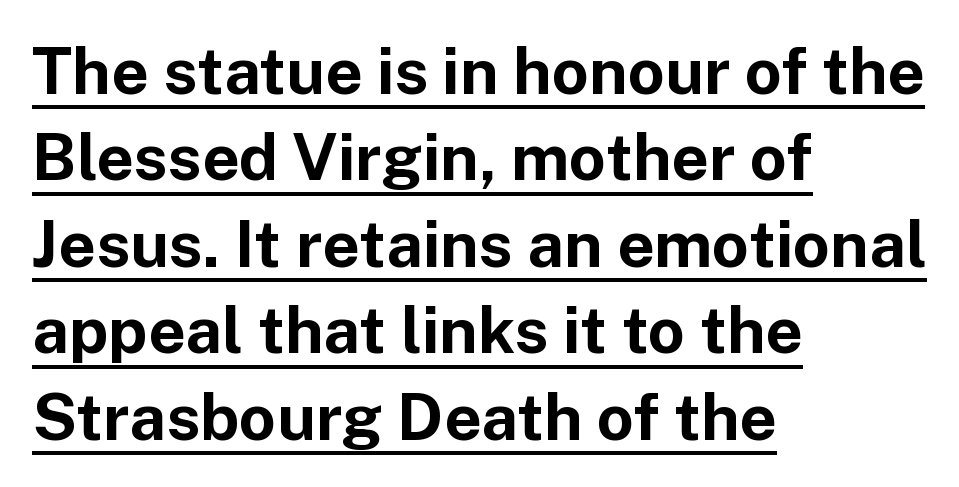
The image shows 65 px bold sans-serif type, upright; set left-aligned, normal line spacing (1.33x), normal letter spacing, underlined; low stroke contrast and a medium x-height.
